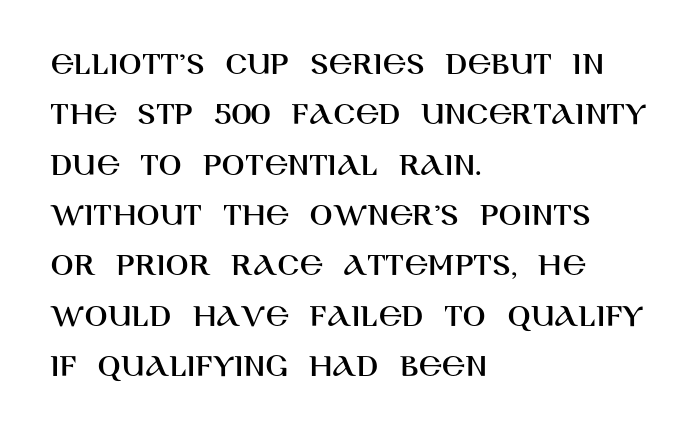
The image shows 34 px sans-serif type, upright; set left-aligned, normal line spacing (1.48x), normal letter spacing, not underlined; high stroke contrast and a large x-height.
